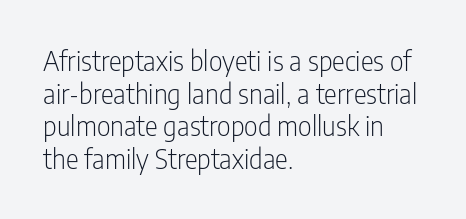
Q: Is the text bold? A: No.
Q: Is the text italic (slanted)? A: No, it is upright.
Q: Is the text underlined? A: No.
Q: How is the paragraph aligned? A: Left-aligned.
Q: Is the spacing between letters normal or unusually wide? A: Normal.
